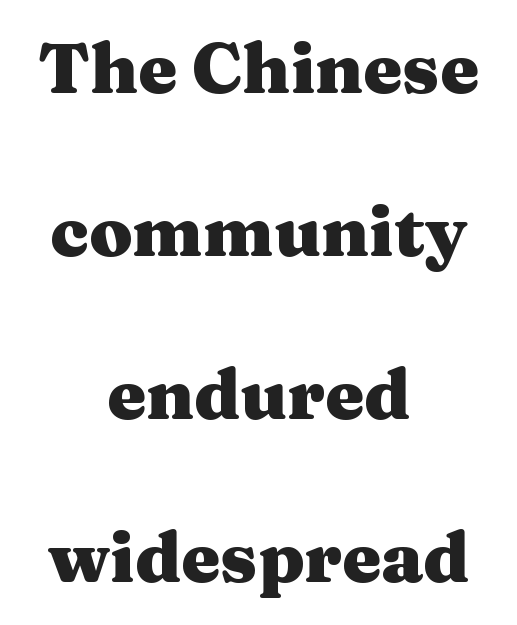
The image shows 70 px heavy, wide serif type, upright; set centered, loose line spacing (2.33x), normal letter spacing, not underlined; medium stroke contrast and a medium x-height.
